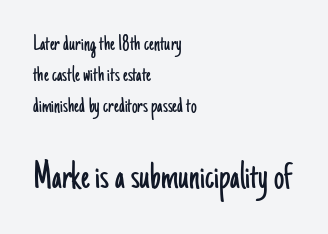
Q: Is the text bold? A: No.
Q: Is the text italic (slanted)? A: No, it is upright.
Q: Is the typeface a serif or a sans-serif typeface? A: Sans-serif.
Q: Is the text underlined? A: No.
Q: How is the paragraph aligned? A: Left-aligned.
Q: Is the spacing between letters normal or unusually wide? A: Normal.
Q: Is the spacing between lines tight, normal or loose? A: Normal.
Q: Which block of text is set in a larger size, the first (top) or the second (bottom)? A: The second (bottom) one.
Q: Width (condensed, normal, or wide)? A: Condensed.
Q: Stroke contrast? A: Low.
Q: x-height? A: Small.
Q: Monospaced? A: No.
